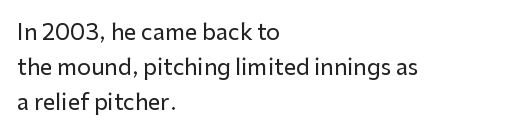
The vertical gap from one line to the next is medium. In terms of posture, this sample is upright. The ragged edge is on the right, which tells us the setting is flush left. Look at the tracking — it's just the regular setting, nothing added. Only glyphs here, with clear space below each row.
